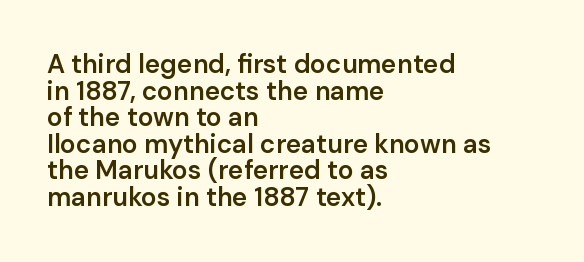
The image shows 26 px text type, upright; set left-aligned, tight line spacing (1.02x), normal letter spacing, not underlined.
